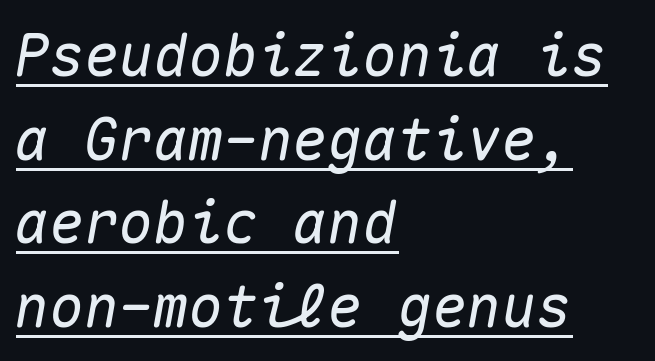
The image shows 58 px text type, italic (leaning right), monospaced; set left-aligned, normal line spacing (1.44x), normal letter spacing, underlined; medium stroke contrast and a medium x-height.
